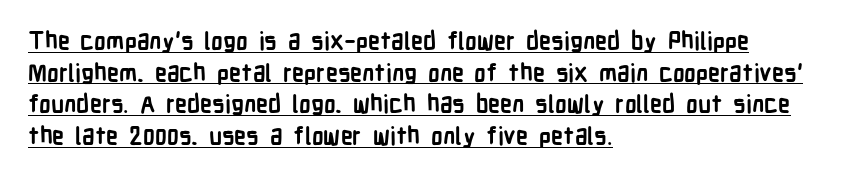
The image shows 24 px bold type, upright; set left-aligned, normal line spacing (1.32x), normal letter spacing, underlined.
